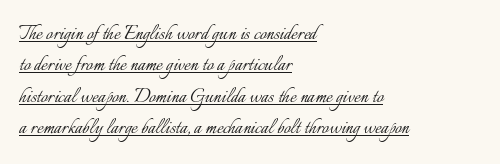
Q: Is the text bold? A: No.
Q: Is the text italic (slanted)? A: Yes.
Q: Is the text underlined? A: Yes.
Q: How is the paragraph aligned? A: Left-aligned.
Q: Is the spacing between letters normal or unusually wide? A: Normal.
Q: Is the spacing between lines tight, normal or loose? A: Normal.
